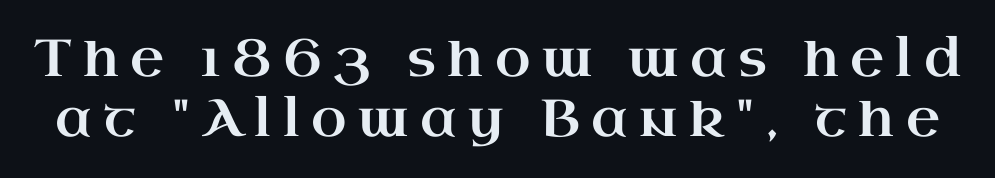
{"serif": "yes", "italic": "no", "width": "wide", "stroke_contrast": "high", "x_height": "small", "monospaced": "no", "underline": "no", "line_spacing": "tight", "line_spacing_ratio": 1.15, "letter_spacing": "wide", "letter_spacing_em": 0.22, "glyph_px": 52}
